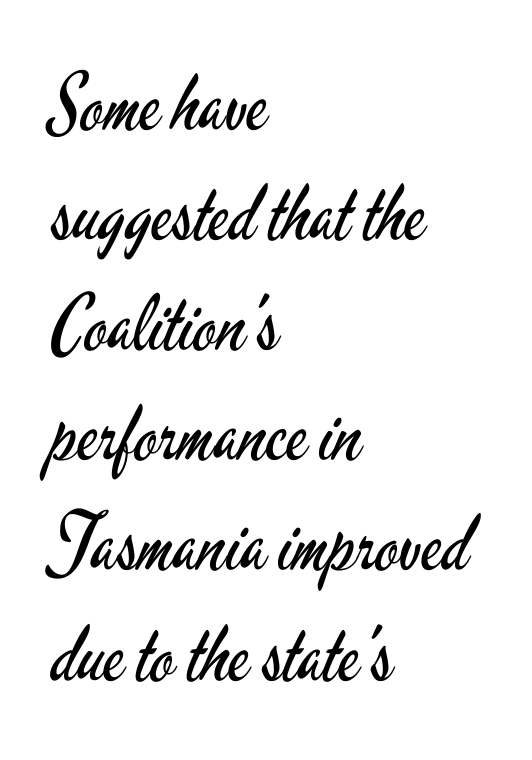
Q: Is the text bold? A: No.
Q: Is the text italic (slanted)? A: Yes.
Q: Is the typeface a serif or a sans-serif typeface? A: Sans-serif.
Q: Is the text underlined? A: No.
Q: How is the paragraph aligned? A: Left-aligned.
Q: Is the spacing between letters normal or unusually wide? A: Normal.
Q: Is the spacing between lines tight, normal or loose? A: Normal.
Q: Width (condensed, normal, or wide)? A: Condensed.
Q: Stroke contrast? A: Low.
Q: x-height? A: Small.
Q: Monospaced? A: No.
